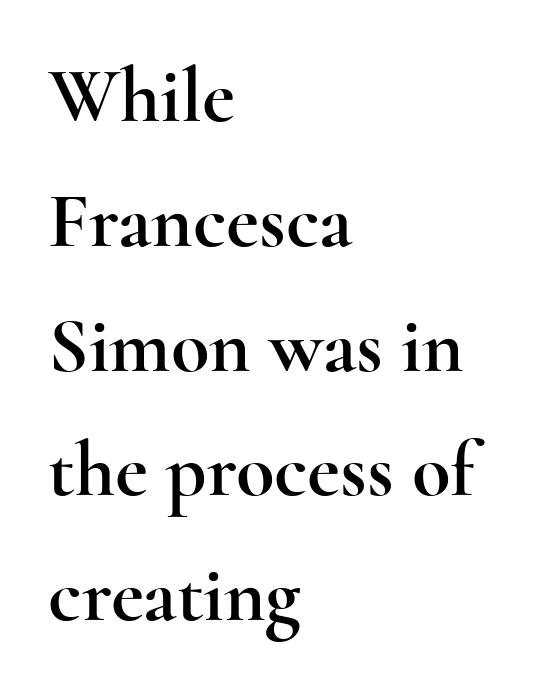
Each letter keeps its own natural width here, so spacing adapts to shape. The rows are spaced the way most documents space them. This rendering uses left alignment, leaving the right contour irregular. The zone under the glyphs is completely vacant. The letterforms sit shoulder to shoulder at normal distance. Font category for this specimen: serif.
